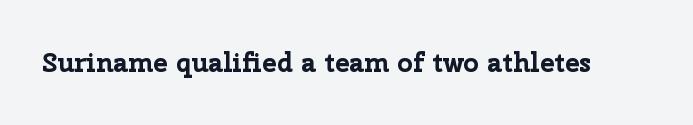
Q: Is the text bold? A: Yes.
Q: Is the text italic (slanted)? A: No, it is upright.
Q: Is the text underlined? A: No.
Q: Is the spacing between letters normal or unusually wide? A: Normal.
